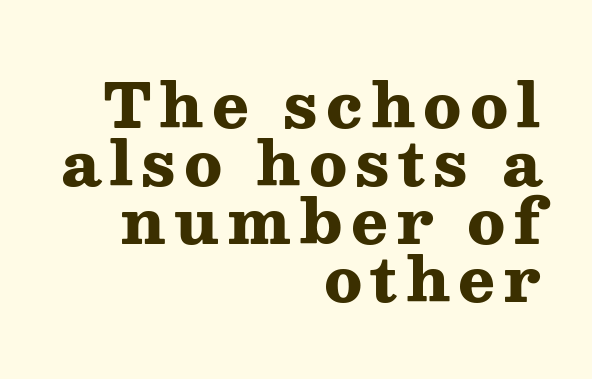
Reading down the column, the eye jumps only a short way to each next line. The typesetter chose a ragged-left arrangement here. Looks like regular typesetting: each glyph gets only the width it needs. A clean baseline with only descenders dipping below it. The letters are bold, with thick, heavy strokes. The specimen reads as upright at a glance.
